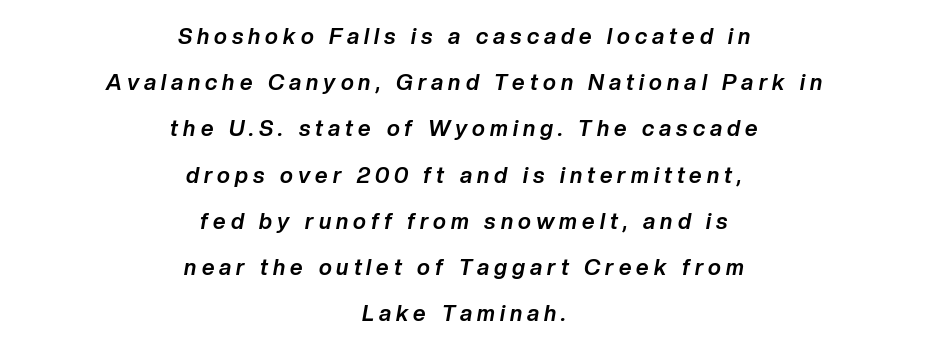
Q: Is the text bold? A: Yes.
Q: Is the text italic (slanted)? A: Yes, it leans right by about 10 degrees.
Q: Is the text underlined? A: No.
Q: How is the paragraph aligned? A: Centered.
Q: Is the spacing between letters normal or unusually wide? A: Unusually wide.
Q: Is the spacing between lines tight, normal or loose? A: Loose.
